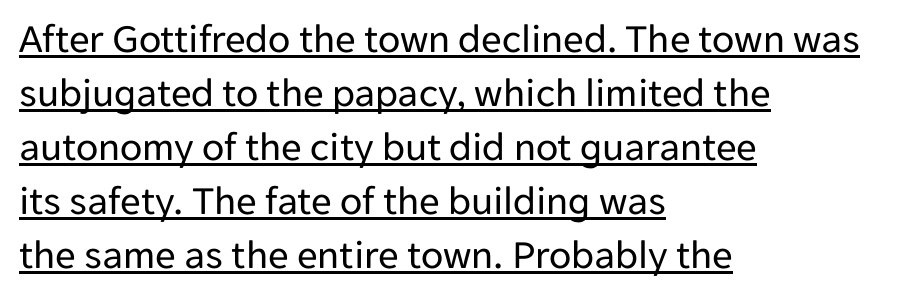
The vertical gap from one line to the next is medium. Character widths vary here, with narrow letters taking less room than wide ones. The designer went with a sans here, leaving each stem footless. Ink coverage per letter is moderate at most. There is no visible air inserted between adjacent glyphs. The lettering stays uniformly vertical, giving the passage a roman look.
